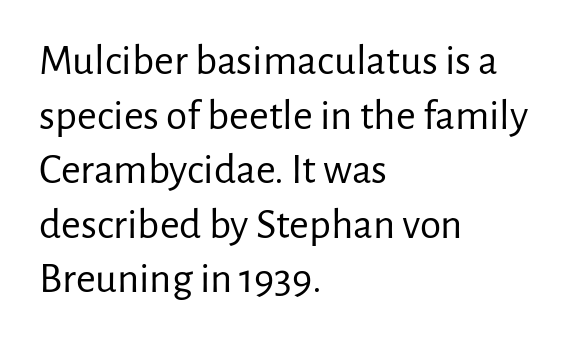
{"serif": "no", "italic": "no", "bold": "no", "weight": "regular", "width": "normal", "stroke_contrast": "low", "x_height": "medium", "monospaced": "no", "underline": "no", "align": "left", "line_spacing": "normal", "line_spacing_ratio": 1.27, "letter_spacing": "normal", "letter_spacing_em": 0.0, "glyph_px": 43}
